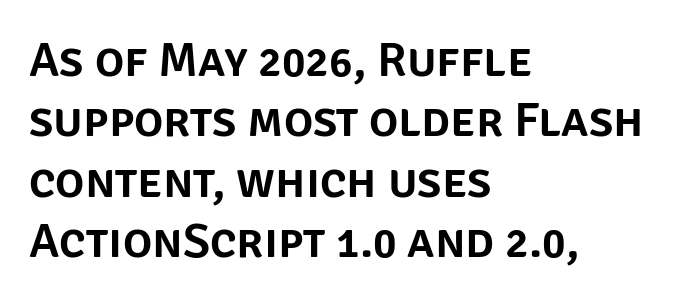
Q: Is the text italic (slanted)? A: No, it is upright.
Q: Is the typeface a serif or a sans-serif typeface? A: Sans-serif.
Q: Is the text underlined? A: No.
Q: How is the paragraph aligned? A: Left-aligned.
Q: Is the spacing between letters normal or unusually wide? A: Normal.
Q: Width (condensed, normal, or wide)? A: Normal.
Q: Stroke contrast? A: Low.
Q: x-height? A: Large.
Q: Monospaced? A: No.
